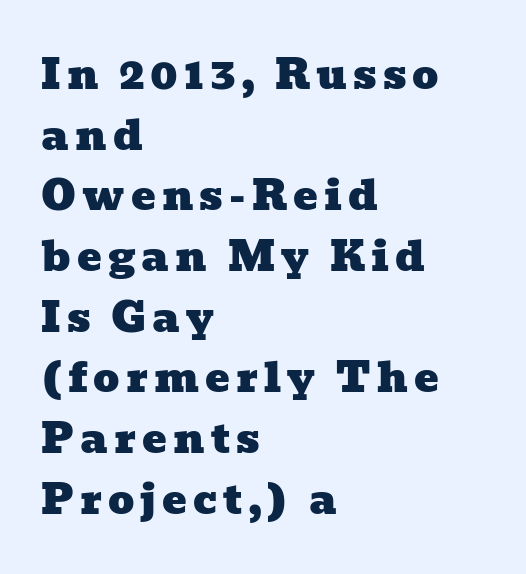
The image shows 41 px wide serif type; set left-aligned, normal line spacing (1.48x), not underlined; low stroke contrast and a medium x-height.
